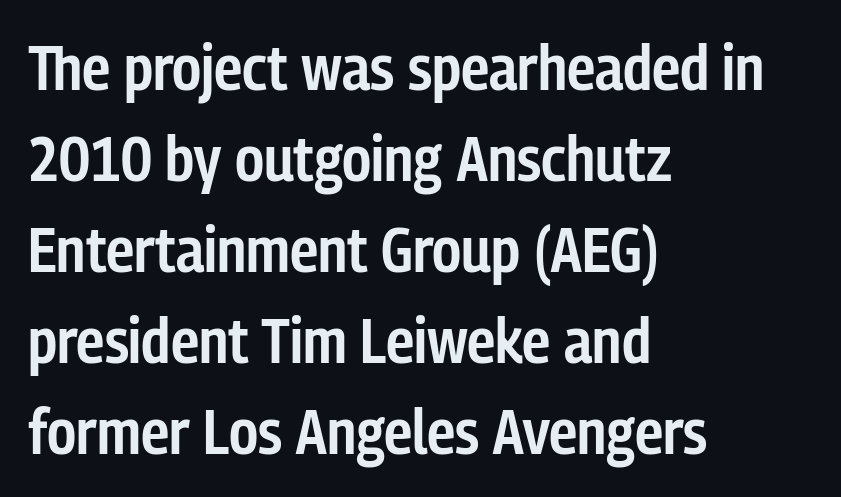
{"serif": "no", "italic": "no", "bold": "semi", "weight": "semibold", "width": "condensed", "stroke_contrast": "low", "x_height": "medium", "monospaced": "no", "underline": "no", "align": "left", "line_spacing": "normal", "line_spacing_ratio": 1.42, "letter_spacing": "normal", "letter_spacing_em": 0.0, "glyph_px": 64}
